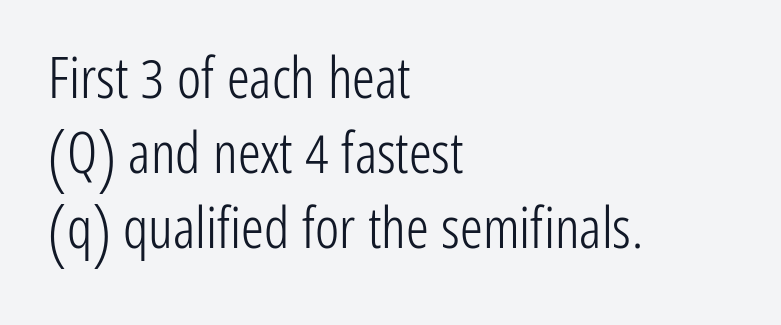
{"serif": "no", "italic": "no", "bold": "no", "weight": "light", "width": "condensed", "stroke_contrast": "low", "x_height": "medium", "monospaced": "no", "underline": "no", "align": "left", "line_spacing": "normal", "line_spacing_ratio": 1.32, "letter_spacing": "normal", "letter_spacing_em": 0.0, "glyph_px": 57}
